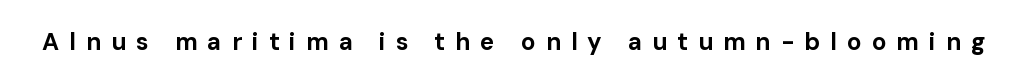
{"italic": "no", "bold": "yes", "underline": "no", "letter_spacing": "wide", "letter_spacing_em": 0.42, "glyph_px": 24}
